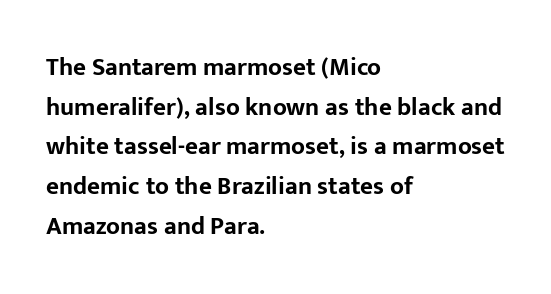
The image shows 25 px bold type, upright; set left-aligned, normal line spacing (1.59x), normal letter spacing, not underlined.
